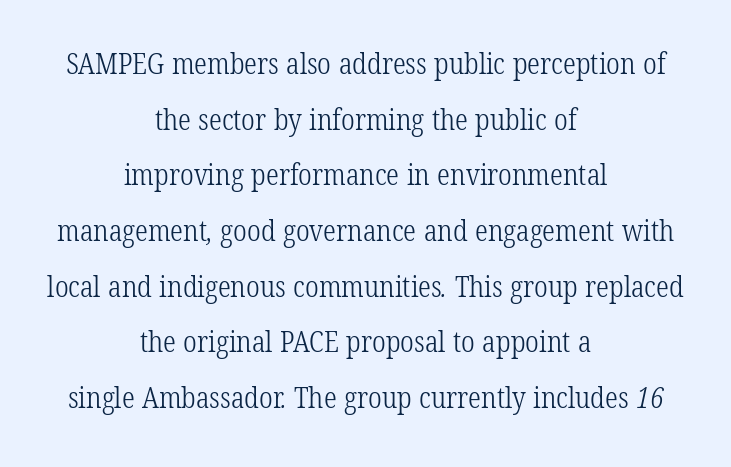
The image shows 29 px light, condensed serif type; set centered, loose line spacing (1.92x), normal letter spacing, not underlined; low stroke contrast and a medium x-height.
